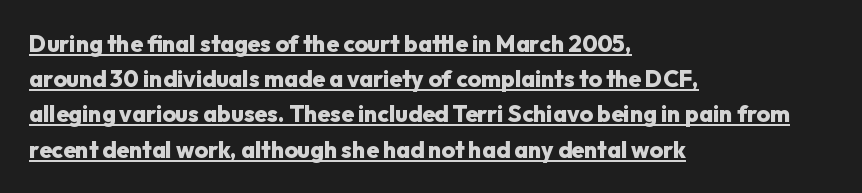
{"italic": "no", "bold": "yes", "underline": "yes", "align": "left", "line_spacing": "normal", "line_spacing_ratio": 1.53, "letter_spacing": "normal", "letter_spacing_em": 0.0, "glyph_px": 23}
